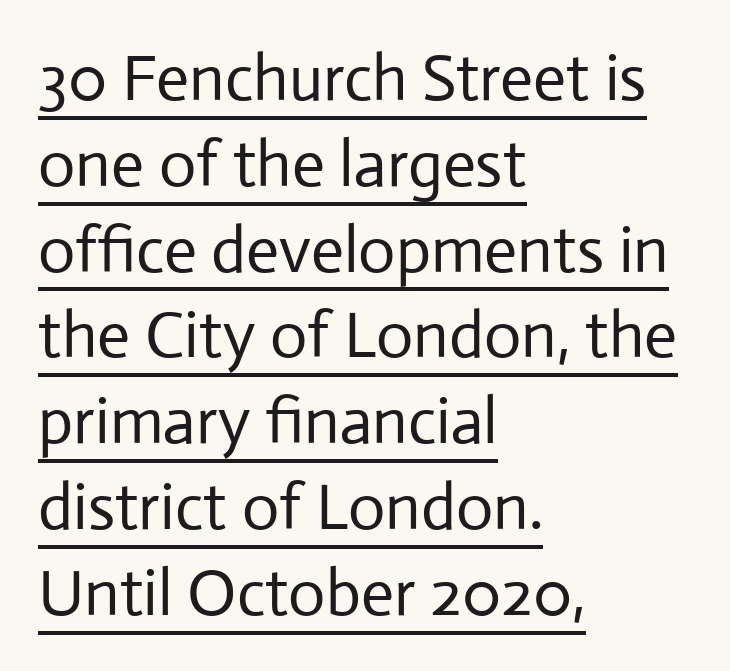
{"serif": "no", "italic": "no", "bold": "no", "weight": "regular", "width": "normal", "stroke_contrast": "low", "x_height": "medium", "monospaced": "no", "underline": "yes", "align": "left", "line_spacing": "normal", "line_spacing_ratio": 1.32, "letter_spacing": "normal", "letter_spacing_em": 0.0, "glyph_px": 65}
